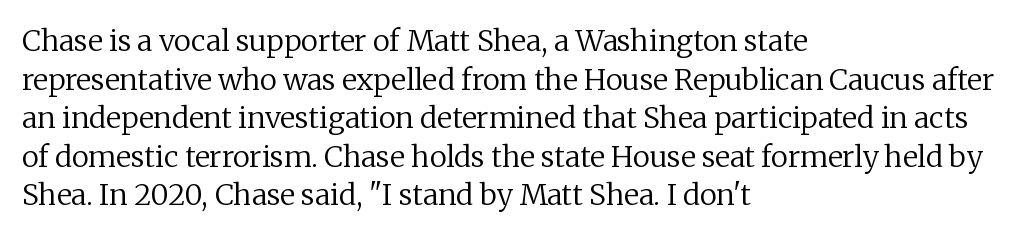
The image shows 29 px regular-weight serif type, upright; set left-aligned, normal line spacing (1.33x), normal letter spacing, not underlined; low stroke contrast and a medium x-height.
